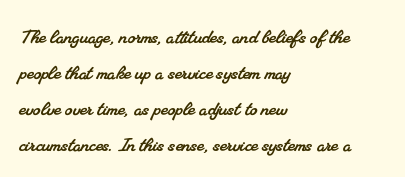
Q: Is the text underlined? A: No.
Q: How is the paragraph aligned? A: Left-aligned.
Q: Is the spacing between letters normal or unusually wide? A: Normal.
Q: Is the spacing between lines tight, normal or loose? A: Normal.
